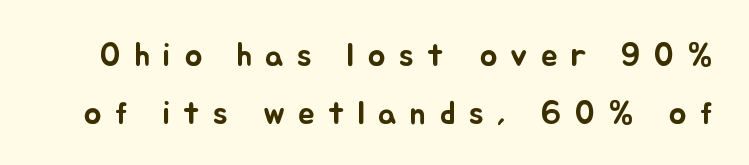
Q: Is the text italic (slanted)? A: No, it is upright.
Q: Is the text underlined? A: No.
Q: Is the spacing between letters normal or unusually wide? A: Unusually wide.
Q: Width (condensed, normal, or wide)? A: Normal.
Q: Stroke contrast? A: Low.
Q: x-height? A: Small.
Q: Monospaced? A: No.
